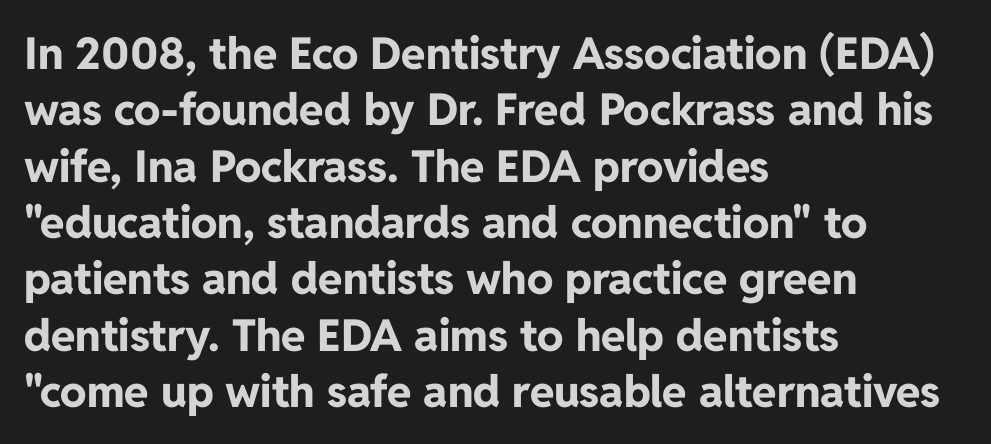
This rendering employs a face without finishing strokes, i.e., a sans-serif. Is there much room between lines? A standard amount, neither cramped nor airy. The words here are not underlined. Note the varied advance widths — an 'i' is clearly narrower than an 'm'. If you drew a line through each stem, it would be perfectly vertical.
